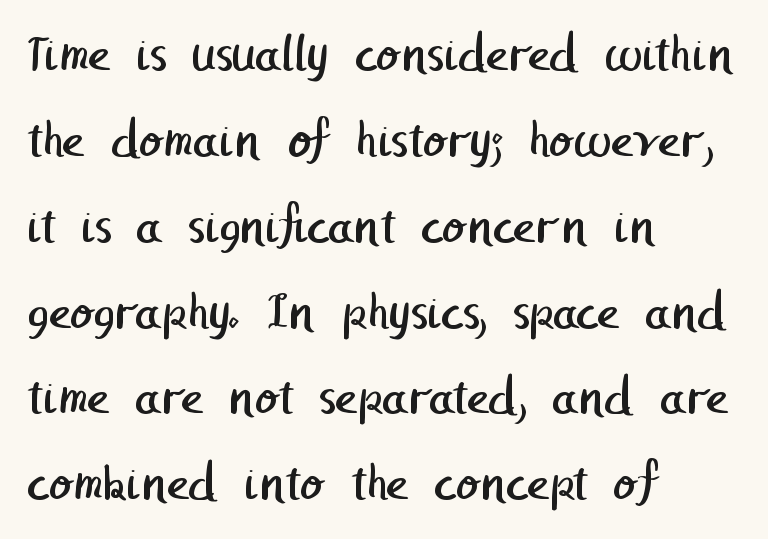
The face used here is rendered with its standard letterfit. Is the stroke heavy? The answer is a plain regular-or-lighter. Unlike a traditional serif, this face leaves its strokes unadorned. Caption: multi-line text, flush left, ragged right. Leading matches the norm, producing a regular column. No word sits above an underline.
